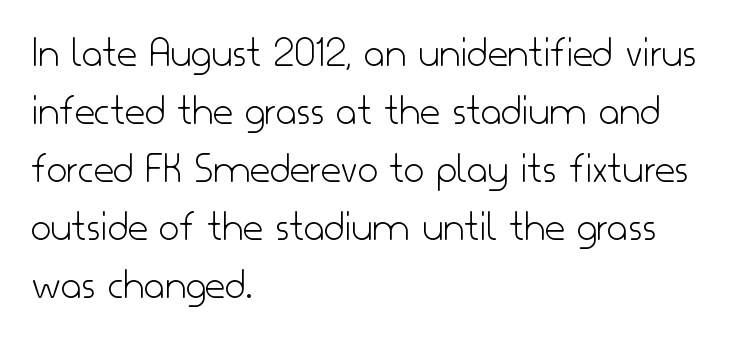
Weight class: somewhere from thin through regular. This rendering features lettering with no underline. All the whitespace from short lines collects on the right. The passage shown is typed in a proportional face where columns would drift.
